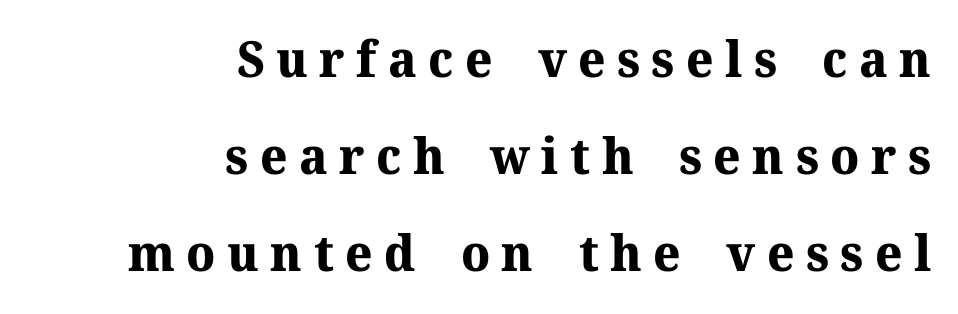
Beneath every word, the page is bare. There is plenty of visible air inserted between adjacent glyphs. The compositor pushed each line to the right boundary. I'd describe the lettering as bold — thick and assertive.
